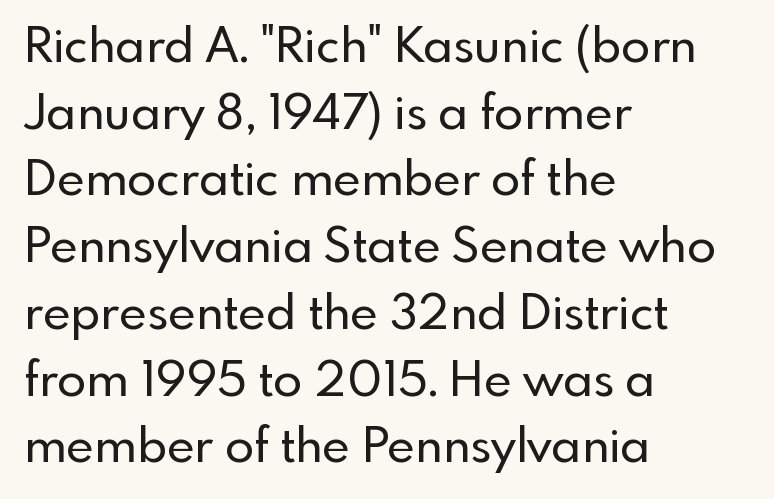
Q: Is the text italic (slanted)? A: No, it is upright.
Q: Is the typeface a serif or a sans-serif typeface? A: Sans-serif.
Q: Is the text underlined? A: No.
Q: How is the paragraph aligned? A: Left-aligned.
Q: Is the spacing between letters normal or unusually wide? A: Normal.
Q: Is the spacing between lines tight, normal or loose? A: Normal.
Q: Width (condensed, normal, or wide)? A: Normal.
Q: x-height? A: Small.
Q: Monospaced? A: No.
